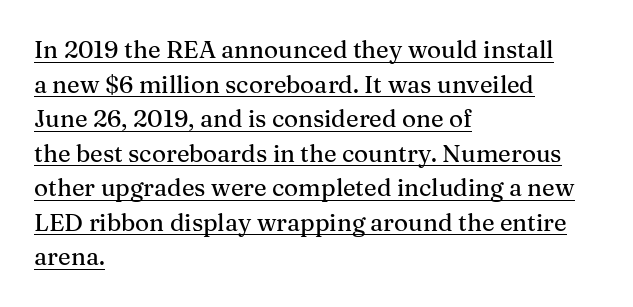
{"italic": "no", "underline": "yes", "align": "left", "line_spacing": "normal", "line_spacing_ratio": 1.44, "letter_spacing": "normal", "letter_spacing_em": 0.0, "glyph_px": 24}
